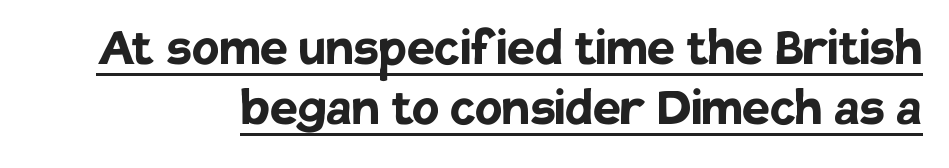
The image shows 62 px semibold sans-serif type, upright; set right-aligned, tight line spacing (0.97x), normal letter spacing, underlined; low stroke contrast and a large x-height.
